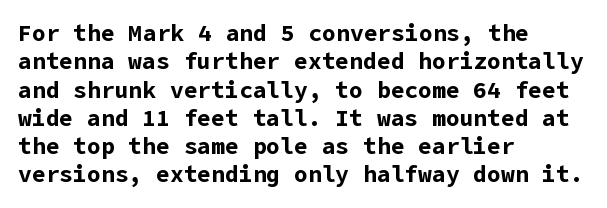
Plain, unruled lines of type. Heft: maximum for text — a bold. The tracking reads as untouched default to a designer's eye. Nope, not italic — everything's standing straight.
